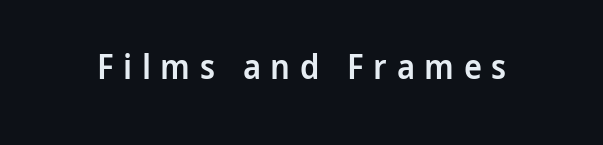
Here the designer chose a conventional face with non-uniform glyph widths. The lettering stays uniformly vertical, giving the passage a roman look. Honestly, there is no underline to notice here at all. In terms of letterform style, serifs are entirely absent.
